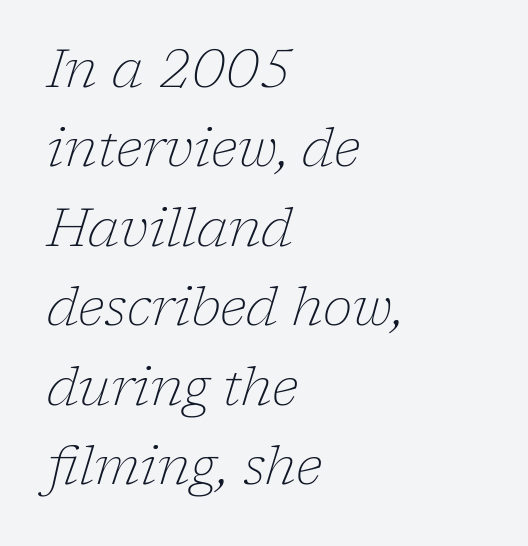
Whoever set this chose a conventional vertical rhythm. Every character sits at an angle, as italics do. Underline: absent. No letter is thick-stroked: the sample isn't bold.
